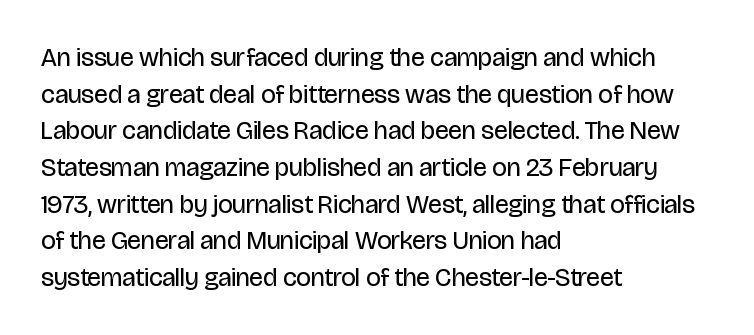
In CSS terms this would be text-align: left. The words here are not underlined. The font is comparable to plain body text, perhaps lighter. Every character sits straight up, as roman type does. The vertical gap from one line to the next is medium. Compared with typical body copy, the letter spacing here is the same.
